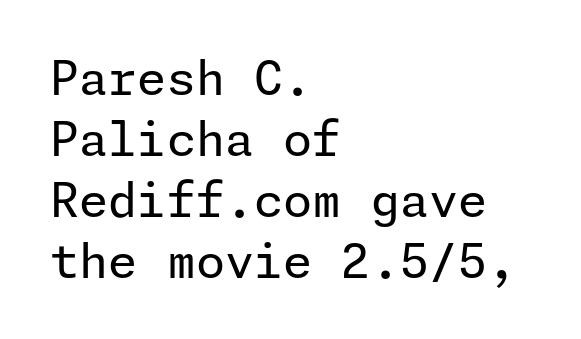
Anything drawn beneath the words? Only blank space. On a weight scale, this lands at 450 or below. Notice how the passage keeps a crisp vertical edge on the left only. When letters stand straight like this, we call the style roman or upright. The designer went with a sans here, leaving each stem footless. Quick note: interline space is typical.
